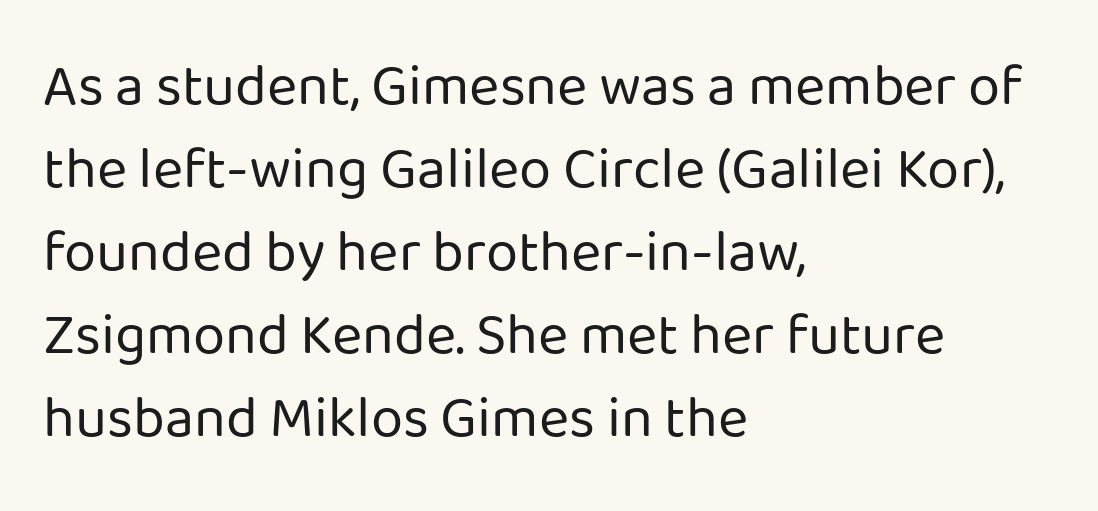
The image shows 58 px regular-weight sans-serif type, upright; set left-aligned, normal line spacing (1.43x), normal letter spacing, not underlined; low stroke contrast and a medium x-height.
